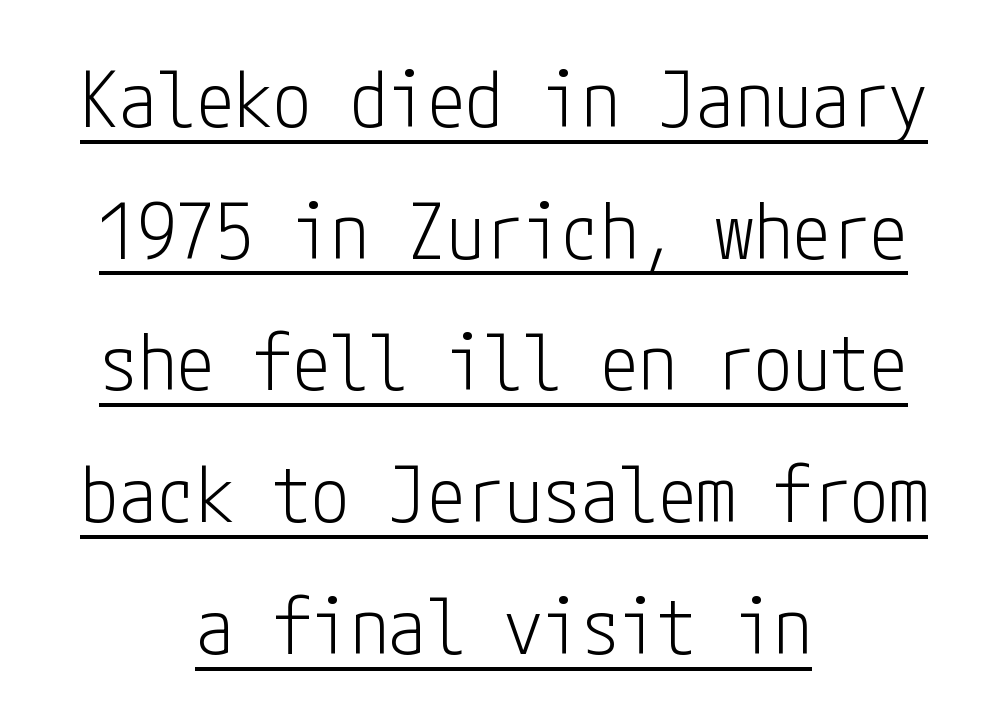
Tracking here is standard; glyphs follow each other at the usual distance. A rule runs beneath these lines of type. Font category for this specimen: sans-serif. Alignment: centered. A typesetter would mark this as roman, not italic. Letters have the restrained weight of plain body copy at most.
